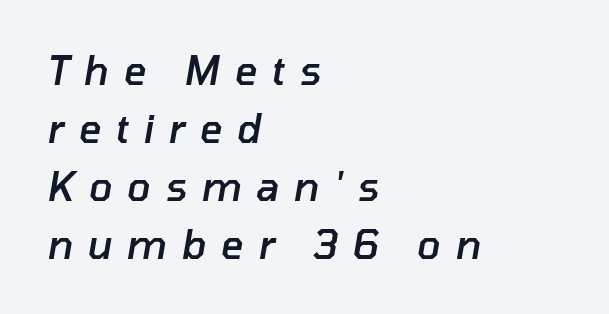
The image shows 39 px semibold type, italic (leaning right); set left-aligned, normal line spacing (1.49x), unusually wide letter spacing (+0.37 em), not underlined; low stroke contrast and a medium x-height.
